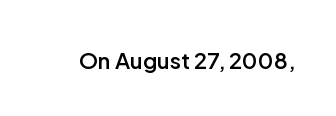
The image shows 22 px text type, upright; set normal letter spacing, not underlined.
